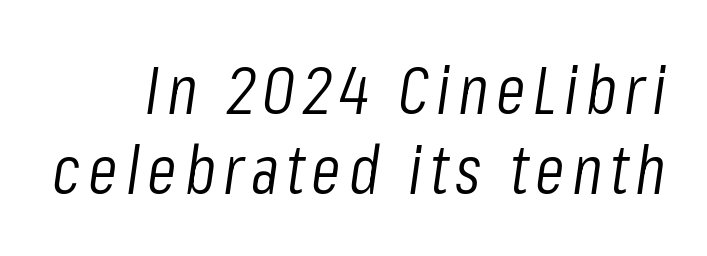
{"italic": "yes", "lean": "right", "slant_degrees": 8, "bold": "no", "weight": "light", "width": "condensed", "stroke_contrast": "low", "x_height": "medium", "monospaced": "no", "underline": "no", "line_spacing_ratio": 1.18, "glyph_px": 68}
